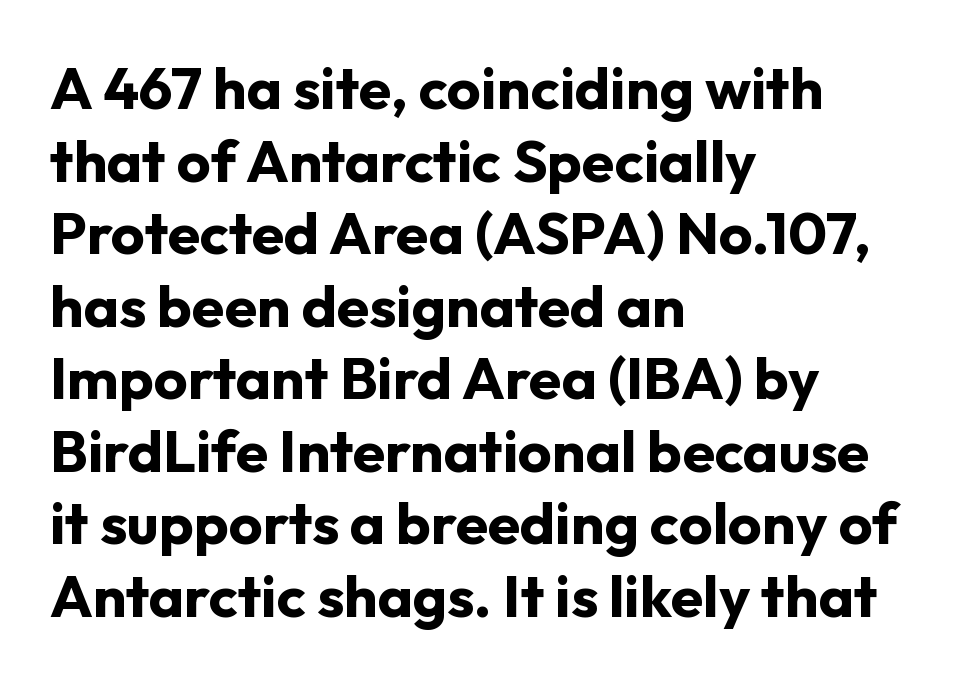
Here the glyphs are tracked normally, forming tight word shapes. Does the lettering tilt? It doesn't — this is upright. This sample uses a sans-serif face. Here the designer chose a conventional face with non-uniform glyph widths. Plenty of ink on the page — the face is bold. Words float on clear page, feet unadorned.
